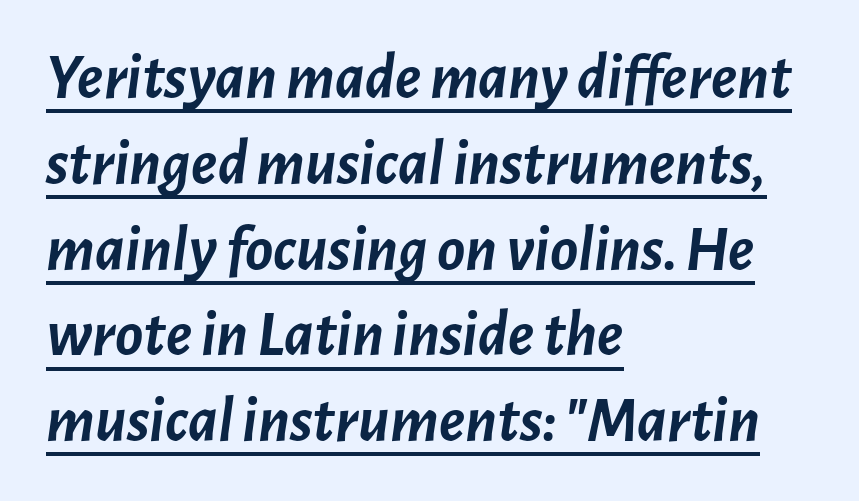
Q: Is the text bold? A: Yes.
Q: Is the text italic (slanted)? A: Yes, it leans right by about 7 degrees.
Q: Is the text underlined? A: Yes.
Q: How is the paragraph aligned? A: Left-aligned.
Q: Is the spacing between letters normal or unusually wide? A: Normal.
Q: Is the spacing between lines tight, normal or loose? A: Normal.
Q: Width (condensed, normal, or wide)? A: Normal.
Q: Stroke contrast? A: Low.
Q: x-height? A: Medium.
Q: Monospaced? A: No.
